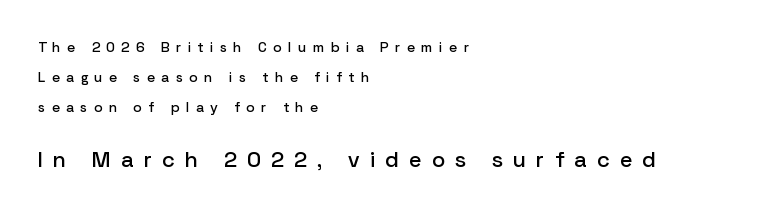
The image shows 22 px text type, upright; set left-aligned, loose line spacing (2.13x), unusually wide letter spacing (+0.47 em), not underlined; the second (bottom) block is 1.57x larger.
